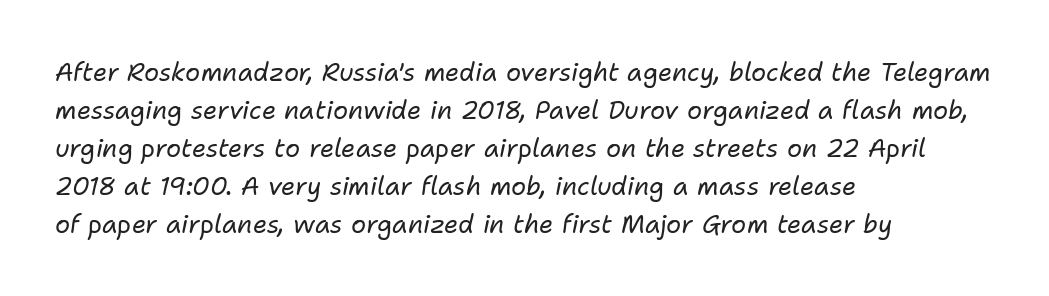
The text block is weighted toward the left margin, trailing off unevenly rightward. Regarding leading, the lines here are spaced in the standard way. Students, note that the glyphs here touch the page at normal intervals. Only glyphs here, with clear space below each row.
